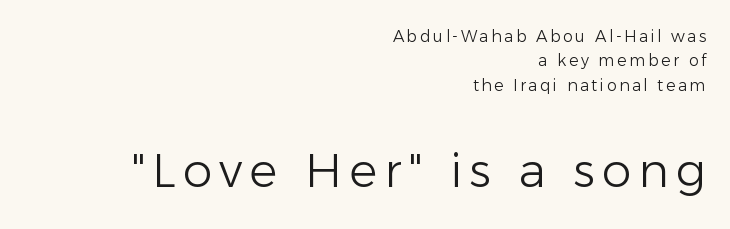
Q: Is the text bold? A: No.
Q: Is the text italic (slanted)? A: No, it is upright.
Q: Is the typeface a serif or a sans-serif typeface? A: Sans-serif.
Q: Is the text underlined? A: No.
Q: How is the paragraph aligned? A: Right-aligned.
Q: Is the spacing between lines tight, normal or loose? A: Normal.
Q: Which block of text is set in a larger size, the first (top) or the second (bottom)? A: The second (bottom) one.
Q: Width (condensed, normal, or wide)? A: Normal.
Q: Stroke contrast? A: Low.
Q: x-height? A: Medium.
Q: Monospaced? A: No.
